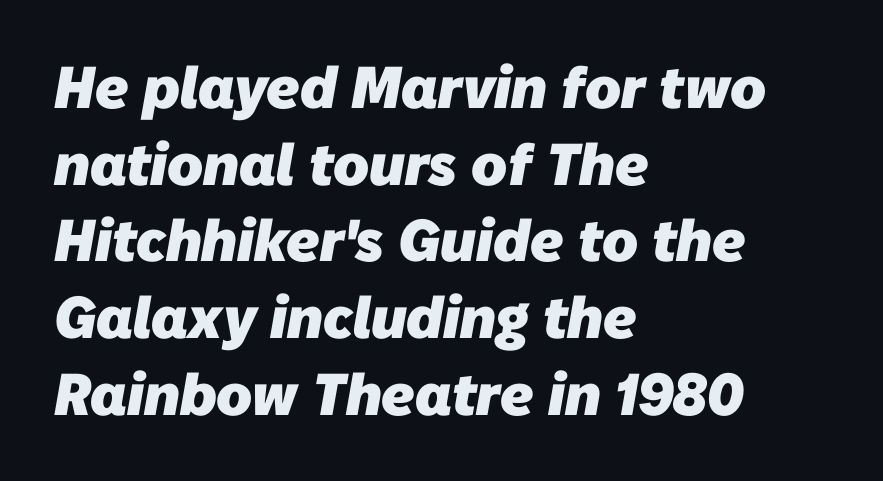
Q: Is the text bold? A: Yes.
Q: Is the typeface a serif or a sans-serif typeface? A: Sans-serif.
Q: Is the text underlined? A: No.
Q: How is the paragraph aligned? A: Left-aligned.
Q: Is the spacing between letters normal or unusually wide? A: Normal.
Q: Is the spacing between lines tight, normal or loose? A: Normal.
Q: Width (condensed, normal, or wide)? A: Normal.
Q: Stroke contrast? A: Low.
Q: x-height? A: Medium.
Q: Monospaced? A: No.
